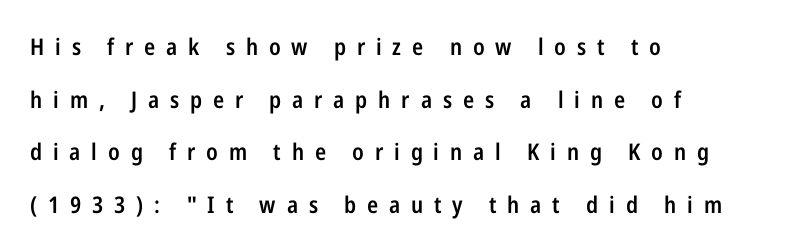
The image shows 23 px text type, upright; set left-aligned, loose line spacing (2.29x), unusually wide letter spacing (+0.47 em), not underlined.
